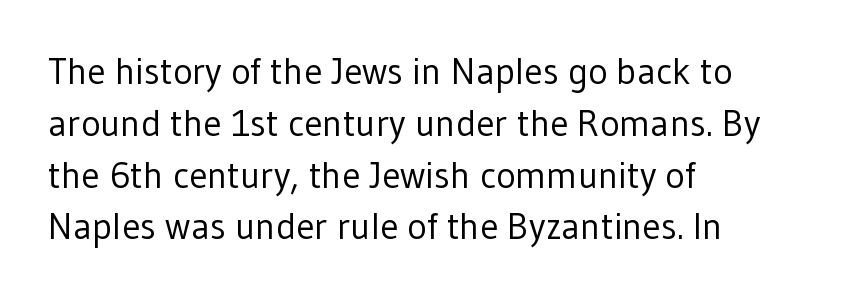
{"serif": "no", "italic": "no", "bold": "no", "weight": "regular", "width": "normal", "stroke_contrast": "low", "x_height": "medium", "monospaced": "no", "underline": "no", "align": "left", "line_spacing": "normal", "line_spacing_ratio": 1.4, "letter_spacing": "normal", "letter_spacing_em": 0.0, "glyph_px": 37}
